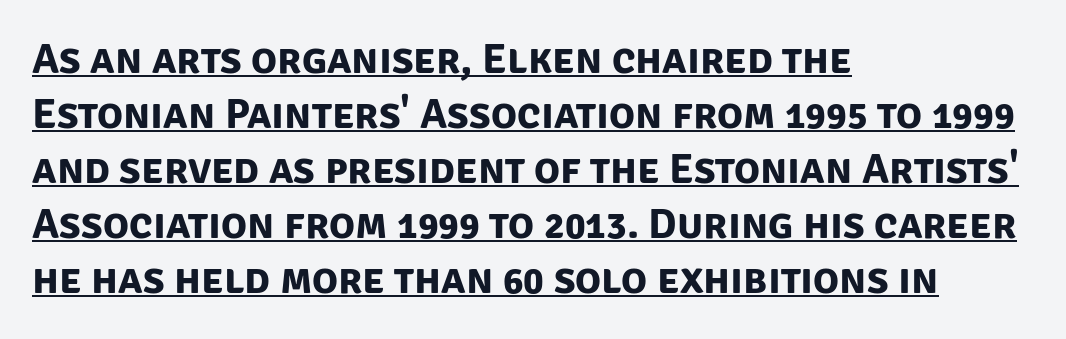
The image shows 43 px bold sans-serif type; set left-aligned, normal line spacing (1.28x), normal letter spacing, underlined; low stroke contrast and a large x-height.
